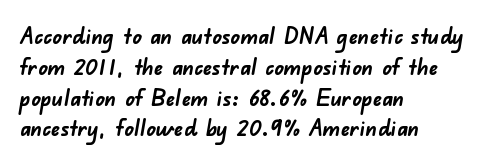
{"bold": "yes", "underline": "no", "align": "left", "line_spacing": "normal", "line_spacing_ratio": 1.34, "letter_spacing": "normal", "letter_spacing_em": 0.0, "glyph_px": 23}
